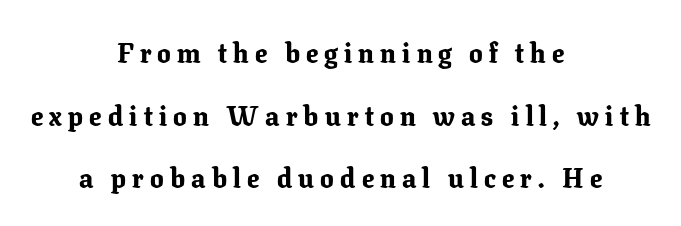
The image shows 27 px bold type, upright; set centered, loose line spacing (2.32x), unusually wide letter spacing (+0.23 em), not underlined.
